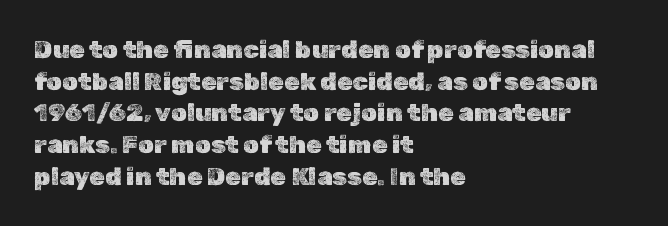
{"italic": "no", "underline": "no", "align": "left", "line_spacing": "normal", "line_spacing_ratio": 1.27, "letter_spacing": "normal", "letter_spacing_em": 0.0, "glyph_px": 25}
